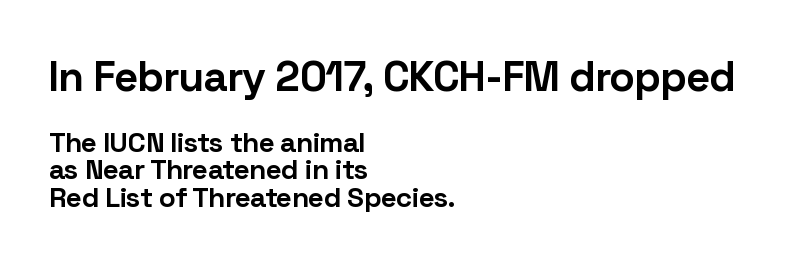
Q: Is the text bold? A: Yes.
Q: Is the text italic (slanted)? A: No, it is upright.
Q: Is the typeface a serif or a sans-serif typeface? A: Sans-serif.
Q: Is the text underlined? A: No.
Q: How is the paragraph aligned? A: Left-aligned.
Q: Is the spacing between letters normal or unusually wide? A: Normal.
Q: Is the spacing between lines tight, normal or loose? A: Tight.
Q: Which block of text is set in a larger size, the first (top) or the second (bottom)? A: The first (top) one.
Q: Width (condensed, normal, or wide)? A: Normal.
Q: Stroke contrast? A: Low.
Q: x-height? A: Medium.
Q: Monospaced? A: No.
